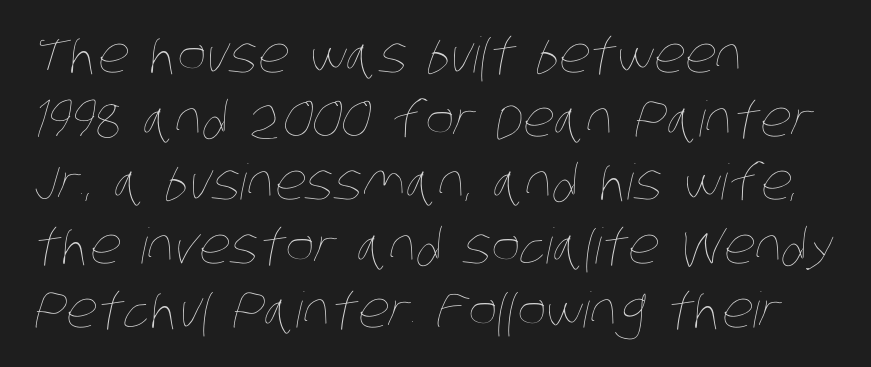
Q: Is the text bold? A: No.
Q: Is the text underlined? A: No.
Q: How is the paragraph aligned? A: Left-aligned.
Q: Is the spacing between letters normal or unusually wide? A: Normal.
Q: Is the spacing between lines tight, normal or loose? A: Normal.
Q: Width (condensed, normal, or wide)? A: Condensed.
Q: Stroke contrast? A: Low.
Q: x-height? A: Large.
Q: Monospaced? A: No.
